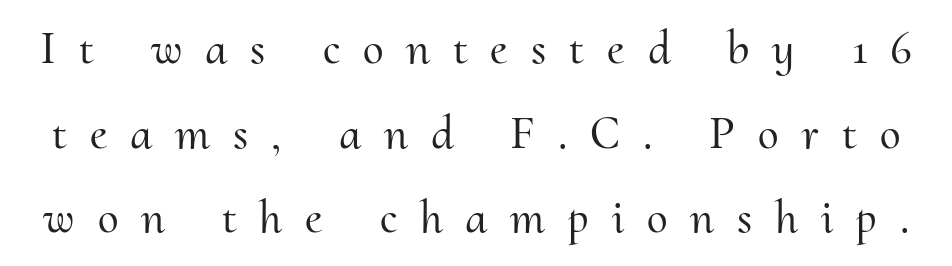
The image shows 47 px serif type, upright; set line spacing 1.8x, unusually wide letter spacing (+0.49 em), not underlined; medium stroke contrast and a small x-height.
